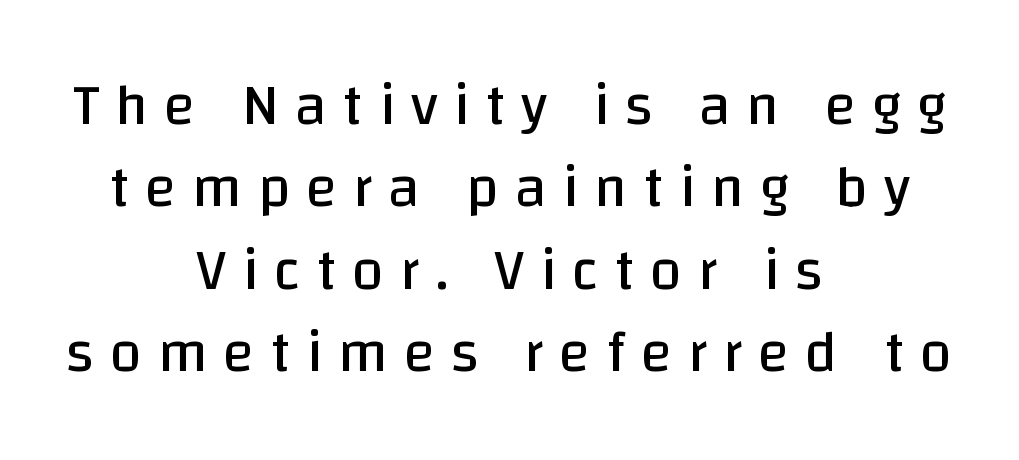
Layout note: lines centered. Unmarked baselines from the first word to the last. The rendering shows plain stroke endings on the letterforms — a sans-serif design. The typography opts for an upright posture over an oblique one.
